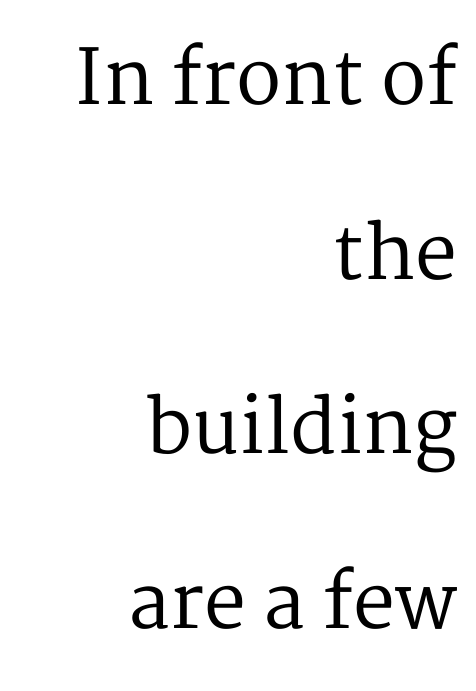
Examine the stroke ends and you'll spot serifs. A light-to-regular cut is what we see here. The letters advance in unequal steps, a hallmark of proportional type. The lines are quadded right.
